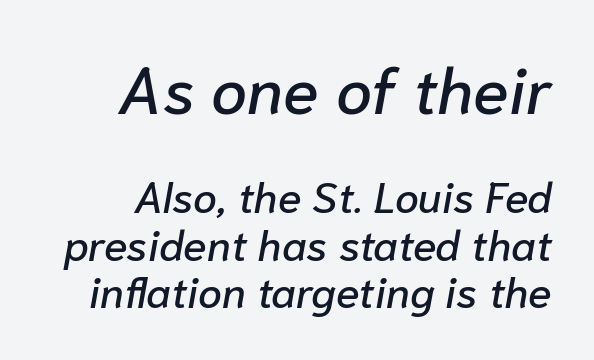
{"italic": "yes", "lean": "right", "slant_degrees": 10, "width": "normal", "stroke_contrast": "low", "x_height": "medium", "monospaced": "no", "underline": "no", "line_spacing": "tight", "line_spacing_ratio": 1.1, "letter_spacing": "normal", "letter_spacing_em": 0.0, "larger_block": "first", "size_ratio": 1.51, "glyph_px": 65}
